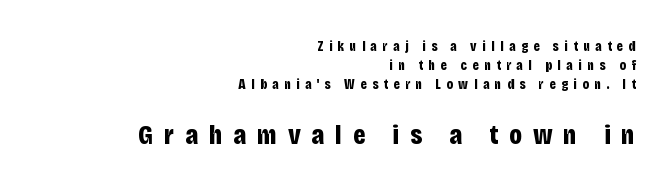
The image shows 28 px bold, condensed sans-serif type, upright; set right-aligned, normal line spacing (1.36x), unusually wide letter spacing (+0.39 em), not underlined; the second (bottom) block is 2.0x larger; low stroke contrast and a large x-height.
